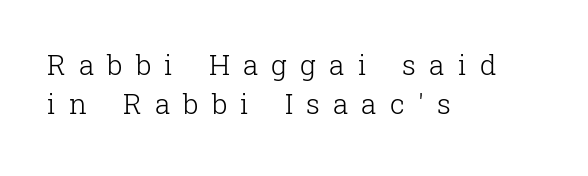
The image shows 28 px light serif type, upright; set left-aligned, normal line spacing (1.4x), unusually wide letter spacing (+0.47 em), not underlined; low stroke contrast and a medium x-height.
